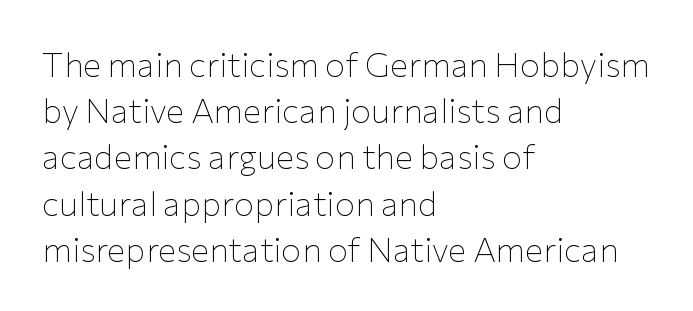
{"serif": "no", "italic": "no", "bold": "no", "weight": "thin", "width": "normal", "stroke_contrast": "low", "x_height": "medium", "monospaced": "no", "underline": "no", "align": "left", "line_spacing": "normal", "line_spacing_ratio": 1.36, "letter_spacing": "normal", "letter_spacing_em": 0.0, "glyph_px": 34}
